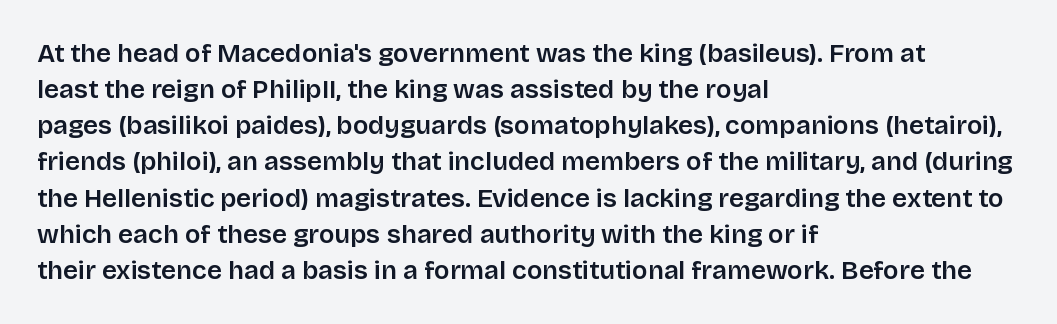
A typesetter would mark this as roman, not italic. Every row of glyphs begins at an identical x-position on the left. Descenders are the only things crossing below the line. Horizontal bands of white between lines are of average thickness.
